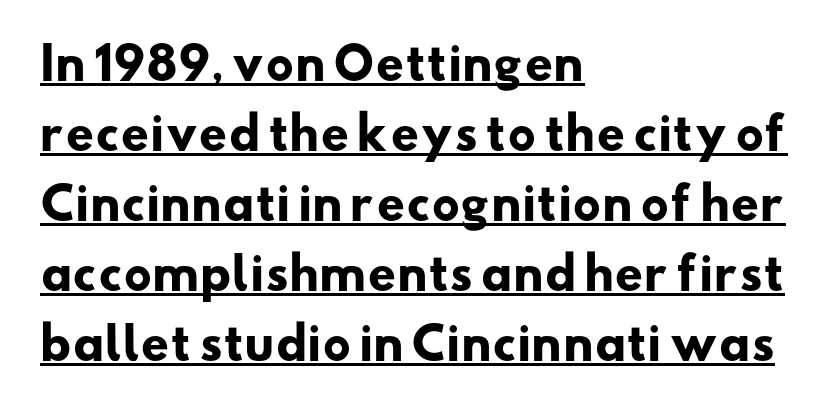
The designer went with a sans here, leaving each stem footless. Spacing verdict: proportional, widths tailored to each character. The face used here is rendered with its standard letterfit. Notice how thick the strokes are: this is what a full bold looks like. The lettering is marked with a stroke running underneath it. The text block is weighted toward the left margin, trailing off unevenly rightward.
